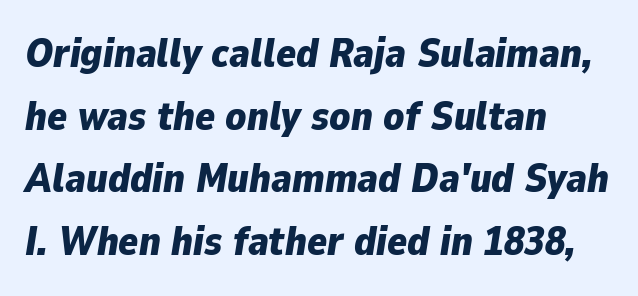
Q: Is the text bold? A: Yes.
Q: Is the text italic (slanted)? A: Yes, it leans right by about 9 degrees.
Q: Is the text underlined? A: No.
Q: How is the paragraph aligned? A: Left-aligned.
Q: Is the spacing between letters normal or unusually wide? A: Normal.
Q: Is the spacing between lines tight, normal or loose? A: Normal.
Q: Width (condensed, normal, or wide)? A: Normal.
Q: Stroke contrast? A: Low.
Q: x-height? A: Medium.
Q: Monospaced? A: No.
